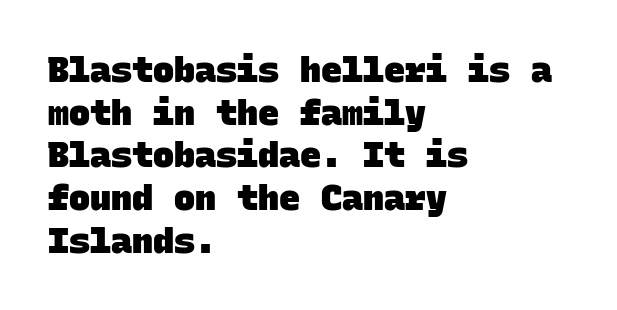
The image shows 35 px heavy sans-serif type, monospaced; set left-aligned, line spacing 1.22x, normal letter spacing, not underlined; low stroke contrast and a large x-height.
